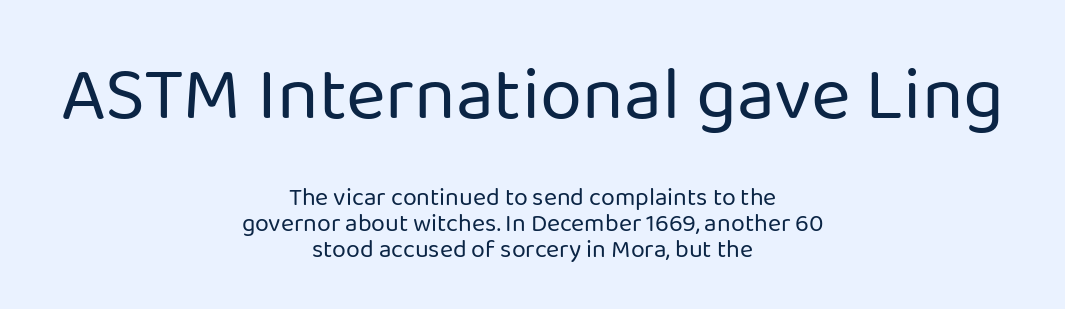
Q: Is the text bold? A: No.
Q: Is the text italic (slanted)? A: No, it is upright.
Q: Is the typeface a serif or a sans-serif typeface? A: Sans-serif.
Q: Is the text underlined? A: No.
Q: How is the paragraph aligned? A: Centered.
Q: Is the spacing between letters normal or unusually wide? A: Normal.
Q: Is the spacing between lines tight, normal or loose? A: Tight.
Q: Which block of text is set in a larger size, the first (top) or the second (bottom)? A: The first (top) one.
Q: Width (condensed, normal, or wide)? A: Normal.
Q: Stroke contrast? A: Low.
Q: x-height? A: Medium.
Q: Monospaced? A: No.
